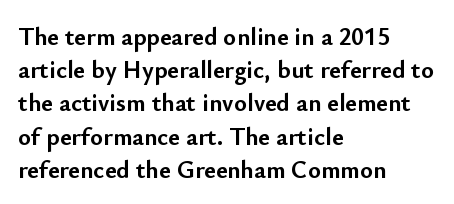
{"italic": "no", "bold": "yes", "underline": "no", "align": "left", "line_spacing": "normal", "line_spacing_ratio": 1.33, "letter_spacing": "normal", "letter_spacing_em": 0.0, "glyph_px": 25}
